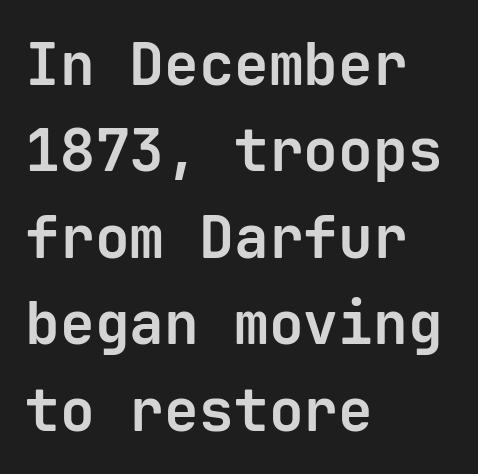
The lettering holds an erect, upright posture throughout. Every letter is thick-stroked: bold, no question. Do the characters align in a grid? Yes, the font is monospaced. Look at the bottom of the vertical strokes: they stop flat, with no serifs.
